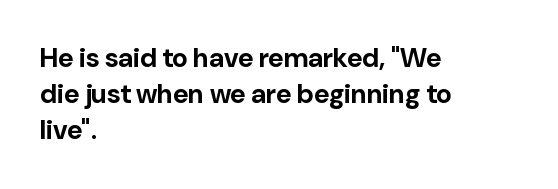
The image shows 27 px bold type, upright; set left-aligned, normal line spacing (1.34x), normal letter spacing, not underlined.
